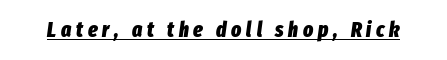
{"italic": "yes", "lean": "right", "slant_degrees": 8, "bold": "yes", "underline": "yes", "letter_spacing": "wide", "letter_spacing_em": 0.23, "glyph_px": 21}
